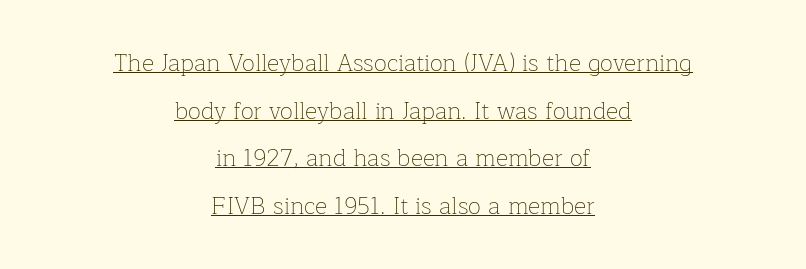
You can tell it's not italic because the verticals are truly vertical. Each stroke keeps to a modest, everyday thickness or less. The lettering is marked with a stroke running underneath it. Typeset on center — no edge is straight. Words appear dense and cohesive because spacing is normal. The space between consecutive lines is lavish.
